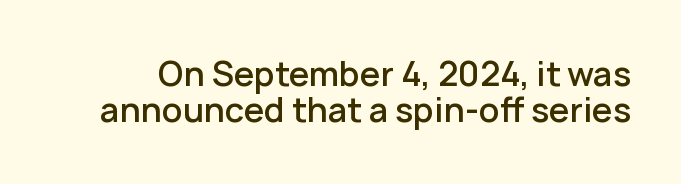
{"serif": "no", "italic": "no", "bold": "semi", "weight": "semibold", "width": "normal", "stroke_contrast": "low", "x_height": "medium", "monospaced": "no", "underline": "no", "line_spacing": "tight", "line_spacing_ratio": 1.1, "letter_spacing": "normal", "letter_spacing_em": 0.0, "glyph_px": 33}
